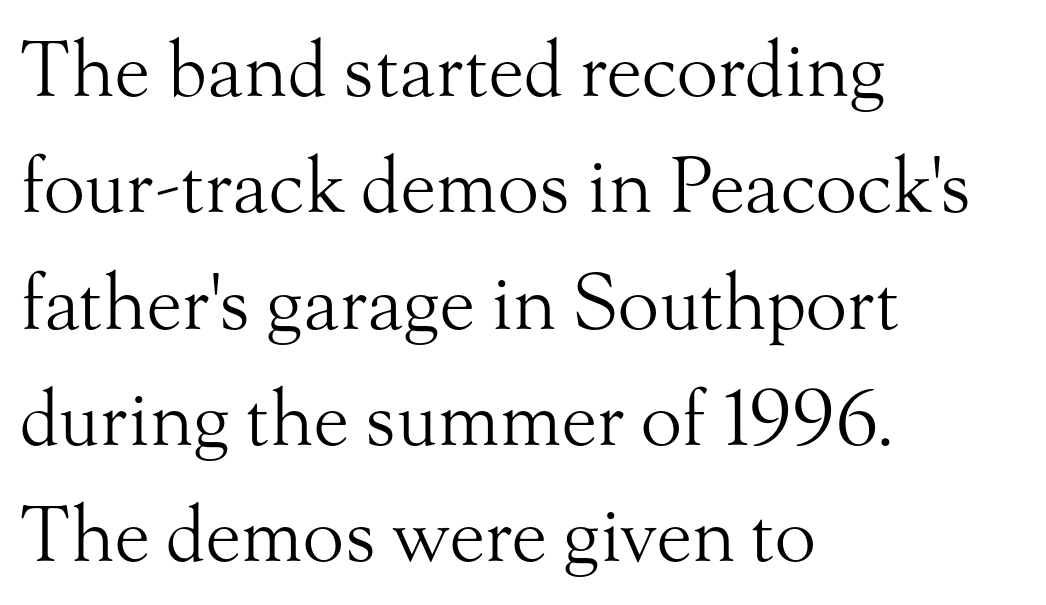
The image shows 76 px light serif type, upright; set left-aligned, normal line spacing (1.53x), normal letter spacing, not underlined; medium stroke contrast and a small x-height.
